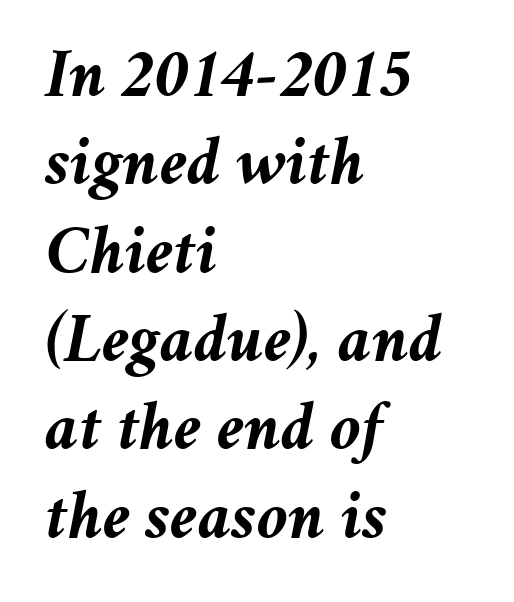
The paragraph has a hard left edge and a soft right edge. Regular leading. Unmarked baselines from the first word to the last. The sample has been set heavy, in full bold.
